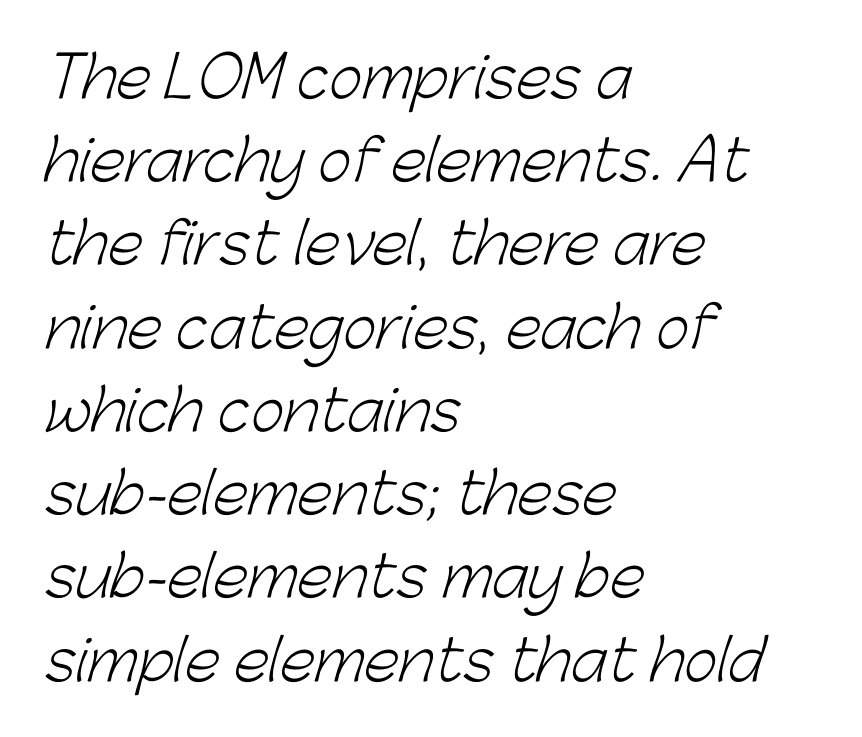
{"serif": "no", "bold": "no", "weight": "light", "width": "normal", "stroke_contrast": "low", "x_height": "medium", "monospaced": "no", "underline": "no", "align": "left", "line_spacing": "normal", "line_spacing_ratio": 1.46, "letter_spacing": "normal", "letter_spacing_em": 0.0, "glyph_px": 57}
